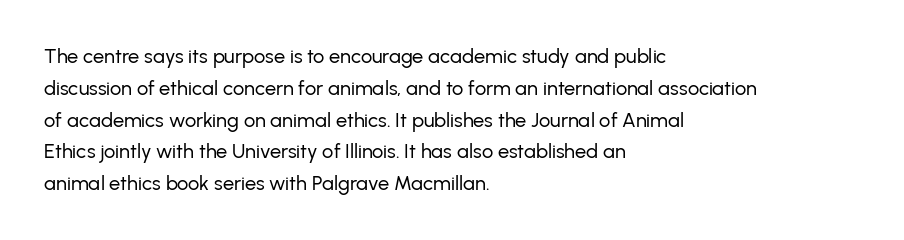
{"italic": "no", "bold": "no", "underline": "no", "align": "left", "line_spacing": "normal", "line_spacing_ratio": 1.59, "letter_spacing": "normal", "letter_spacing_em": 0.0, "glyph_px": 20}
